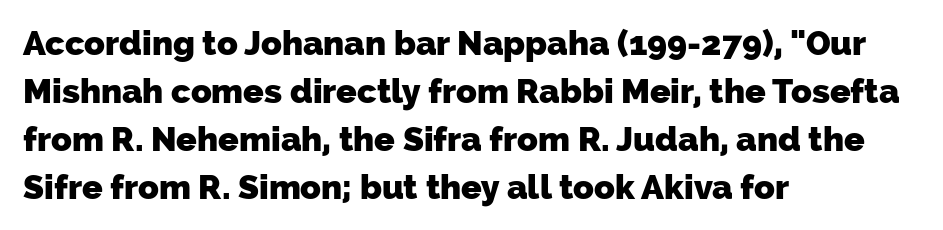
{"serif": "no", "bold": "yes", "weight": "heavy", "width": "normal", "stroke_contrast": "low", "x_height": "medium", "monospaced": "no", "underline": "no", "align": "left", "line_spacing": "normal", "line_spacing_ratio": 1.41, "letter_spacing": "normal", "letter_spacing_em": 0.0, "glyph_px": 34}
